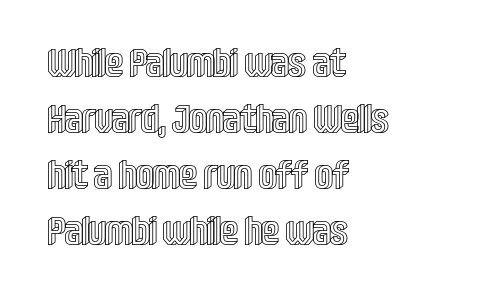
The image shows 39 px condensed type, upright; set left-aligned, normal line spacing (1.44x), normal letter spacing, not underlined; a large x-height.
